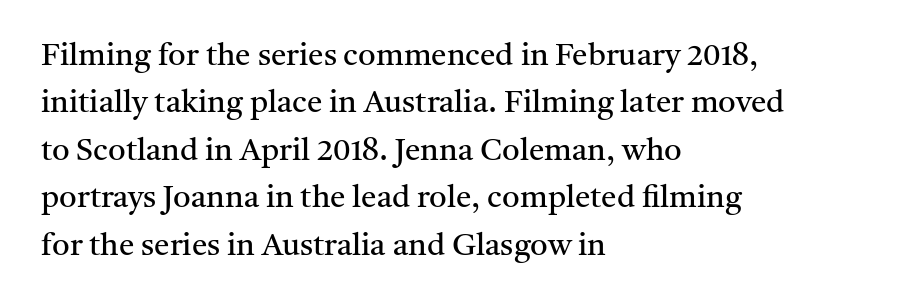
{"serif": "yes", "italic": "no", "bold": "no", "weight": "regular", "width": "normal", "stroke_contrast": "medium", "x_height": "medium", "monospaced": "no", "underline": "no", "align": "left", "line_spacing": "normal", "line_spacing_ratio": 1.53, "letter_spacing": "normal", "letter_spacing_em": 0.0, "glyph_px": 31}
